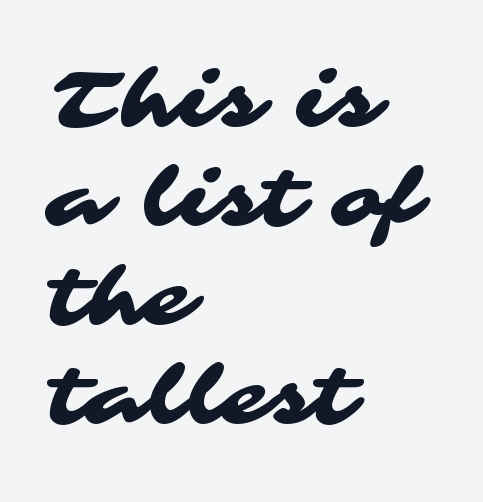
The image shows 78 px wide sans-serif type; set left-aligned, normal line spacing (1.27x), normal letter spacing, not underlined; medium stroke contrast and a medium x-height.
